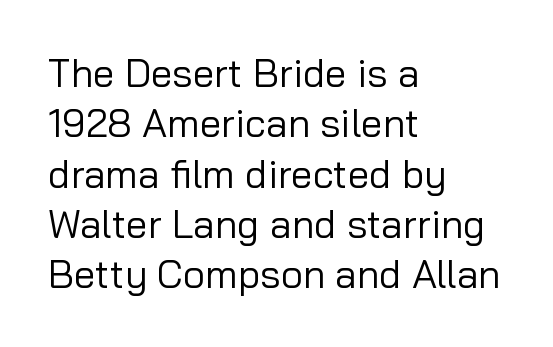
Serif or sans? Sans — the stroke terminals are bare. Reading down the column, the eye jumps a familiar distance to each next line. Does extra space separate the letters? No, they use regular spacing. Counters stay open thanks to moderate or lighter strokes. This sample is left-justified, so line endings fall wherever the words run out.
